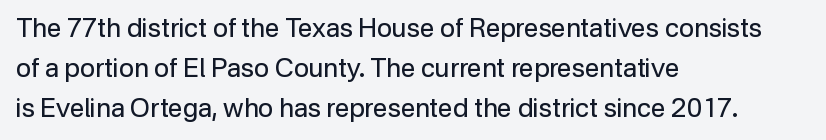
{"italic": "no", "bold": "no", "underline": "no", "align": "left", "line_spacing": "normal", "line_spacing_ratio": 1.54, "letter_spacing": "normal", "letter_spacing_em": 0.0, "glyph_px": 26}
